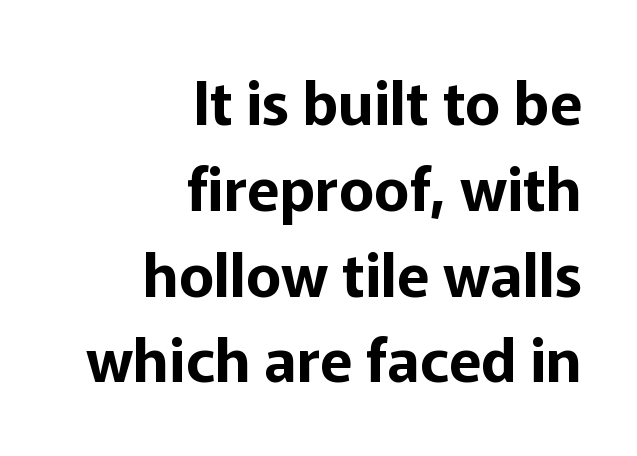
Q: Is the text italic (slanted)? A: No, it is upright.
Q: Is the typeface a serif or a sans-serif typeface? A: Sans-serif.
Q: Is the text underlined? A: No.
Q: How is the paragraph aligned? A: Right-aligned.
Q: Is the spacing between letters normal or unusually wide? A: Normal.
Q: Is the spacing between lines tight, normal or loose? A: Normal.
Q: Width (condensed, normal, or wide)? A: Normal.
Q: Stroke contrast? A: Low.
Q: x-height? A: Medium.
Q: Monospaced? A: No.
